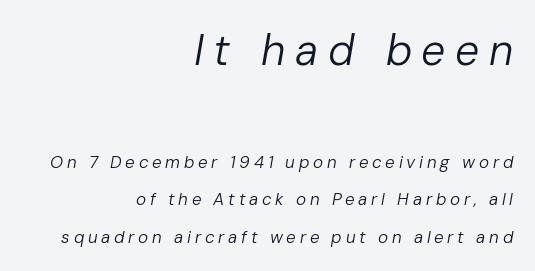
Q: Is the text bold? A: No.
Q: Is the text italic (slanted)? A: Yes, it leans right by about 10 degrees.
Q: Is the text underlined? A: No.
Q: How is the paragraph aligned? A: Right-aligned.
Q: Is the spacing between letters normal or unusually wide? A: Unusually wide.
Q: Is the spacing between lines tight, normal or loose? A: Loose.
Q: Which block of text is set in a larger size, the first (top) or the second (bottom)? A: The first (top) one.
Q: Width (condensed, normal, or wide)? A: Normal.
Q: Stroke contrast? A: Low.
Q: x-height? A: Medium.
Q: Monospaced? A: No.
